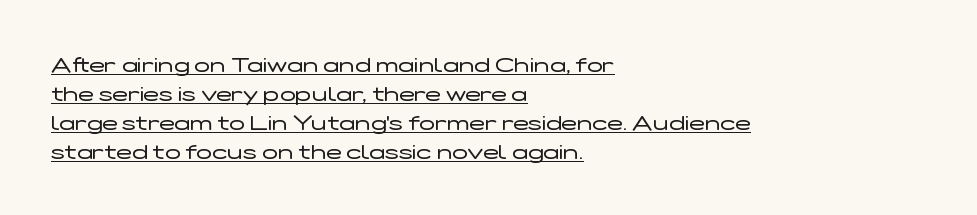
Q: Is the text bold? A: No.
Q: Is the text italic (slanted)? A: No, it is upright.
Q: Is the text underlined? A: Yes.
Q: How is the paragraph aligned? A: Left-aligned.
Q: Is the spacing between letters normal or unusually wide? A: Normal.
Q: Is the spacing between lines tight, normal or loose? A: Normal.
